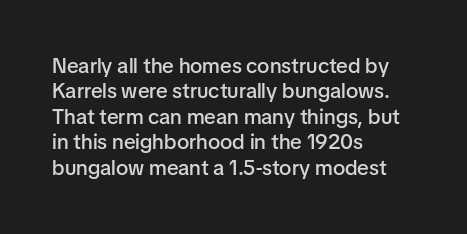
Characters follow at the spacing the type designer built in. Quick note: underline off. Line beginnings align vertically; line endings do not. Does the lettering tilt? It doesn't — this is upright. This is moderately heavy type, rendered in semibold.
